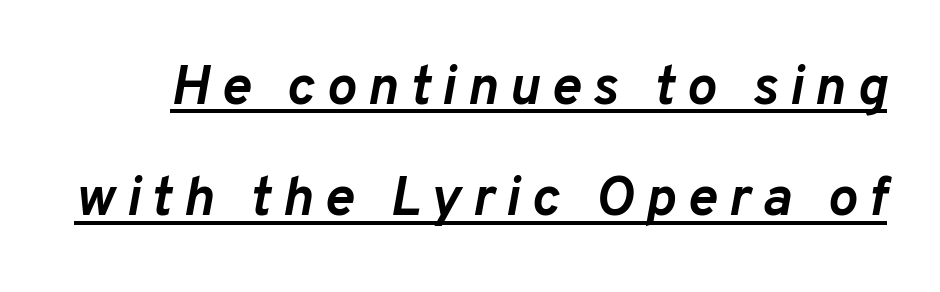
Display-style spreading of the glyphs; the letterfit is very open. Somebody hit Ctrl+U on this one — the words are underlined. Widely set lines give the paragraph a tall, airy silhouette. These lines were composed using italics.
